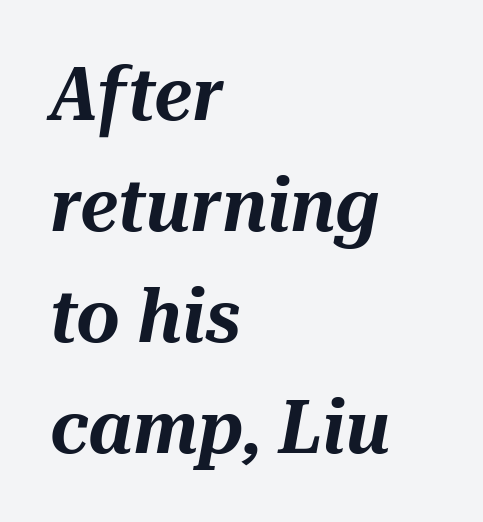
{"italic": "yes", "lean": "right", "slant_degrees": 10, "width": "normal", "stroke_contrast": "medium", "x_height": "medium", "monospaced": "no", "underline": "no", "align": "left", "line_spacing": "normal", "line_spacing_ratio": 1.48, "letter_spacing": "normal", "letter_spacing_em": 0.0, "glyph_px": 75}
